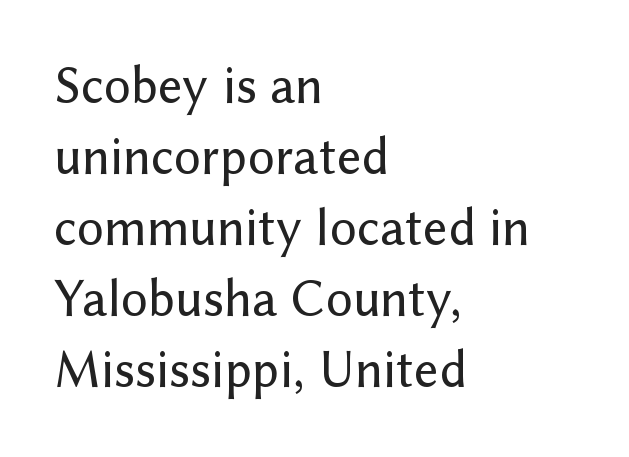
The image shows 53 px sans-serif type, upright; set left-aligned, normal line spacing (1.34x), normal letter spacing, not underlined; low stroke contrast and a medium x-height.
